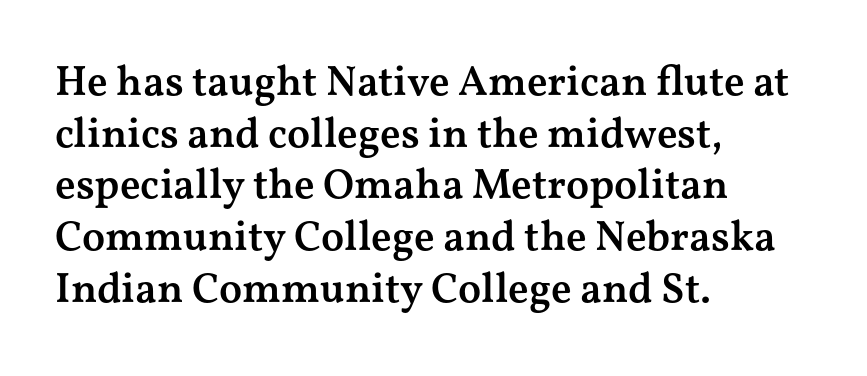
{"serif": "yes", "italic": "no", "bold": "semi", "weight": "semibold", "width": "wide", "stroke_contrast": "medium", "x_height": "medium", "monospaced": "no", "underline": "no", "align": "left", "line_spacing_ratio": 1.23, "letter_spacing": "normal", "letter_spacing_em": 0.0, "glyph_px": 42}
